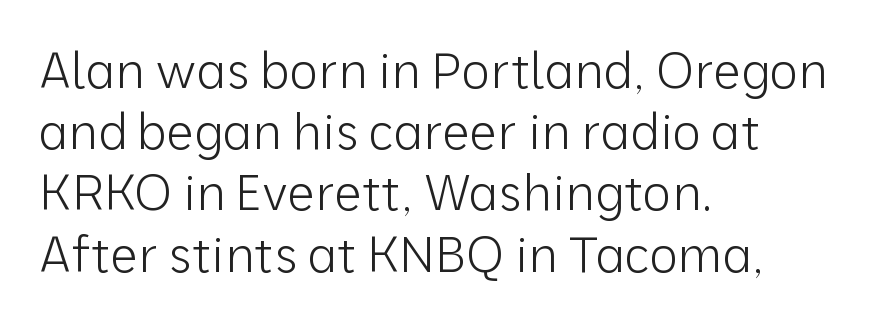
Q: Is the text bold? A: No.
Q: Is the text italic (slanted)? A: No, it is upright.
Q: Is the typeface a serif or a sans-serif typeface? A: Sans-serif.
Q: Is the text underlined? A: No.
Q: How is the paragraph aligned? A: Left-aligned.
Q: Is the spacing between letters normal or unusually wide? A: Normal.
Q: Is the spacing between lines tight, normal or loose? A: Normal.
Q: Width (condensed, normal, or wide)? A: Normal.
Q: Stroke contrast? A: Low.
Q: x-height? A: Medium.
Q: Monospaced? A: No.
